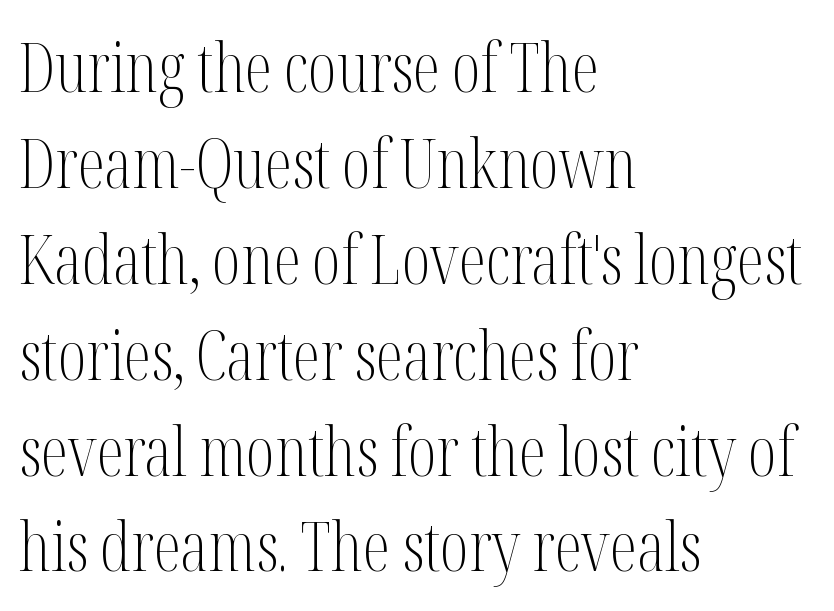
{"serif": "yes", "italic": "no", "bold": "no", "weight": "light", "width": "condensed", "stroke_contrast": "medium", "x_height": "medium", "monospaced": "no", "underline": "no", "align": "left", "line_spacing": "normal", "line_spacing_ratio": 1.41, "letter_spacing": "normal", "letter_spacing_em": 0.0, "glyph_px": 68}
